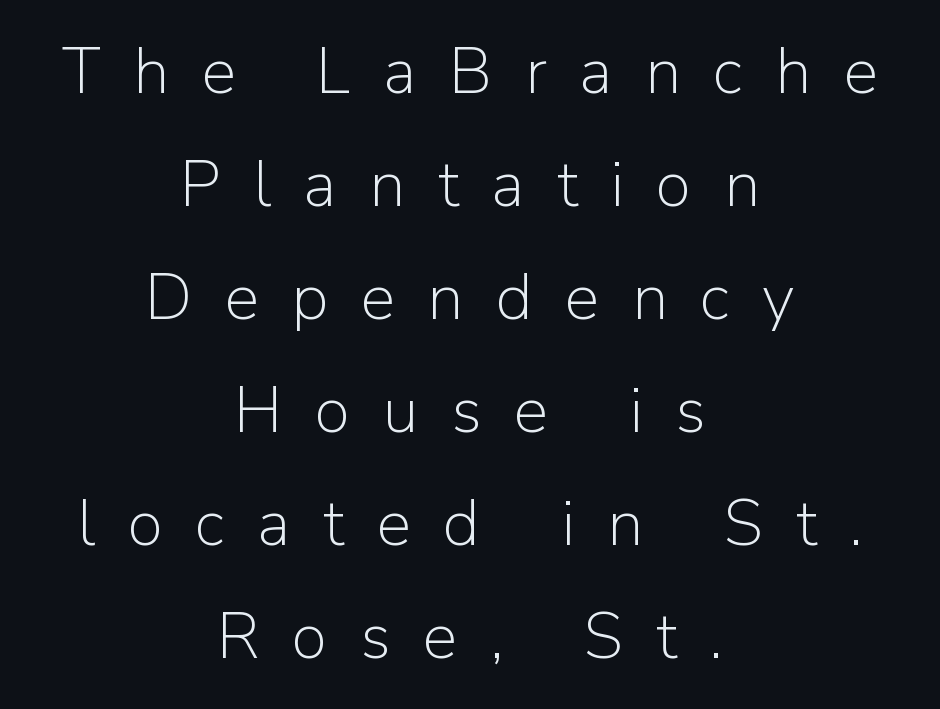
The image shows 65 px light sans-serif type, upright; set centered, line spacing 1.74x, unusually wide letter spacing (+0.5 em), not underlined; low stroke contrast and a medium x-height.
